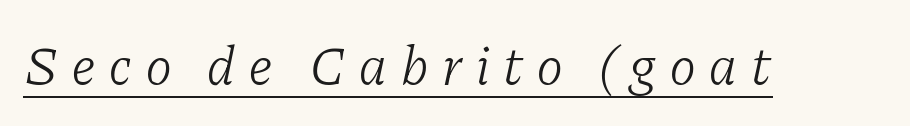
Quick note: italic. The type is letterspaced generously, with wide tracking. This sample has the flowing, uneven cadence of proportional lettering. The typeface chosen for these lines features serifs.
